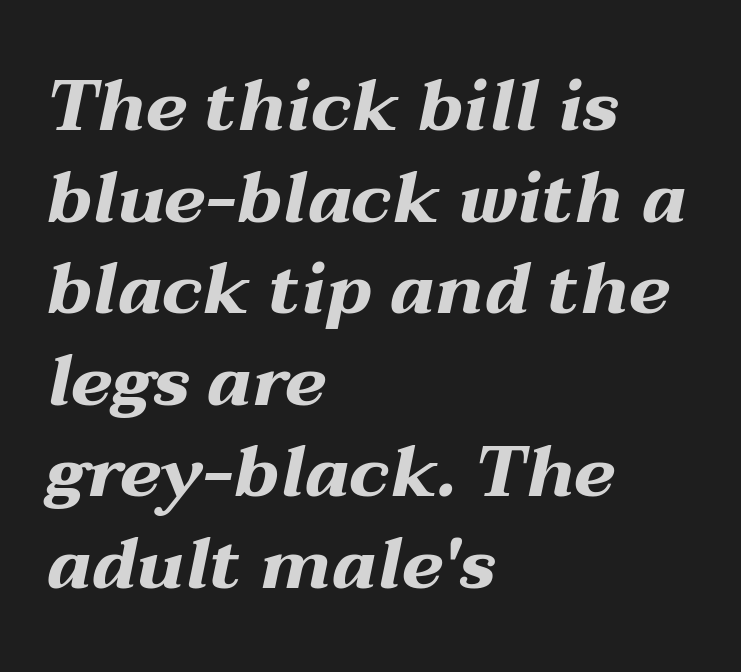
{"italic": "yes", "lean": "right", "slant_degrees": 12, "bold": "yes", "weight": "bold", "width": "wide", "stroke_contrast": "medium", "x_height": "medium", "monospaced": "no", "underline": "no", "align": "left", "line_spacing": "normal", "line_spacing_ratio": 1.29, "letter_spacing": "normal", "letter_spacing_em": 0.0, "glyph_px": 71}
